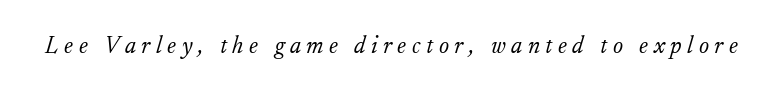
The space directly below the letters is spotless. The typography opts for an oblique posture over an upright one. Stems and bowls with no extra thickness — not bold. Compared with typical body copy, the letter spacing here is much looser.
